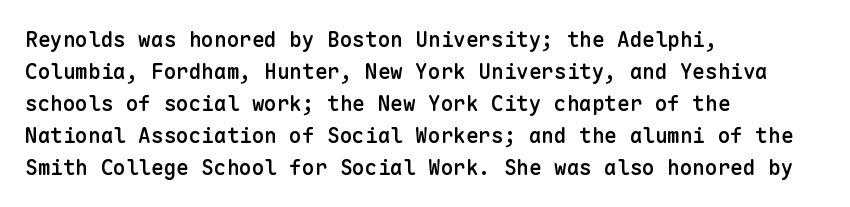
Q: Is the text bold? A: Semi-bold.
Q: Is the text italic (slanted)? A: No, it is upright.
Q: Is the text underlined? A: No.
Q: How is the paragraph aligned? A: Left-aligned.
Q: Is the spacing between letters normal or unusually wide? A: Normal.
Q: Is the spacing between lines tight, normal or loose? A: Normal.
